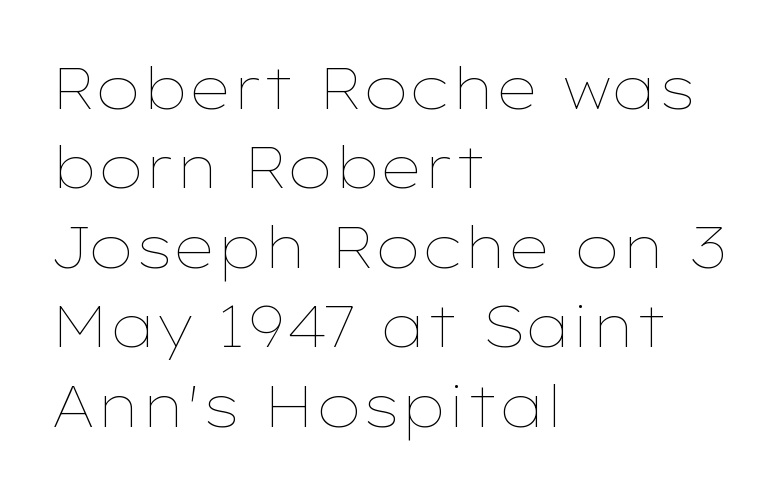
This block has exactly the height ordinary leading produces. Unbolded letterforms with no extra heft. A typesetter would call this zero additional tracking. Check under the words: just untouched page.
